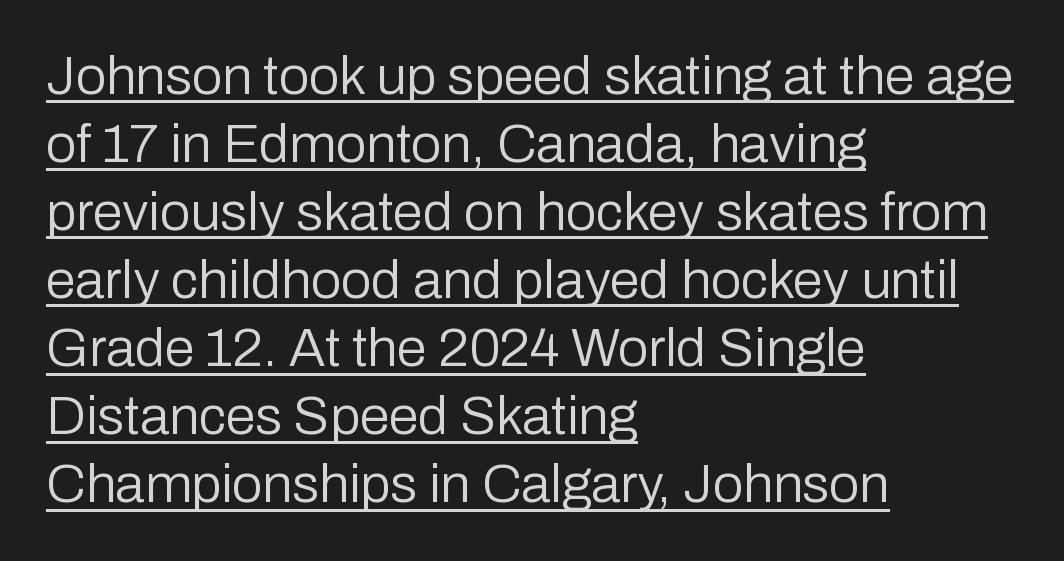
{"serif": "no", "italic": "no", "bold": "no", "weight": "regular", "width": "normal", "stroke_contrast": "low", "x_height": "medium", "monospaced": "no", "underline": "yes", "align": "left", "line_spacing": "normal", "line_spacing_ratio": 1.26, "letter_spacing": "normal", "letter_spacing_em": 0.0, "glyph_px": 54}
